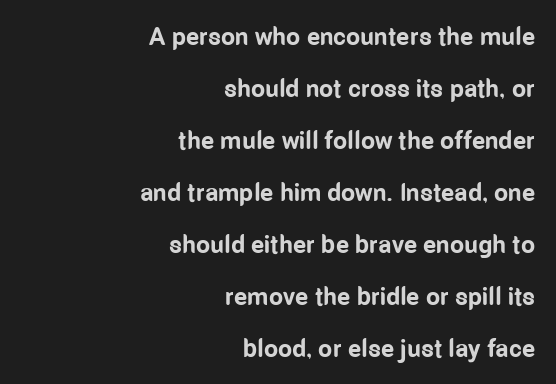
{"italic": "no", "bold": "yes", "underline": "no", "align": "right", "line_spacing": "loose", "line_spacing_ratio": 2.08, "letter_spacing": "normal", "letter_spacing_em": 0.0, "glyph_px": 25}
